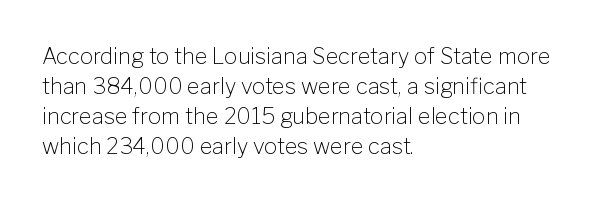
Q: Is the text bold? A: No.
Q: Is the text italic (slanted)? A: No, it is upright.
Q: Is the text underlined? A: No.
Q: How is the paragraph aligned? A: Left-aligned.
Q: Is the spacing between letters normal or unusually wide? A: Normal.
Q: Is the spacing between lines tight, normal or loose? A: Normal.
